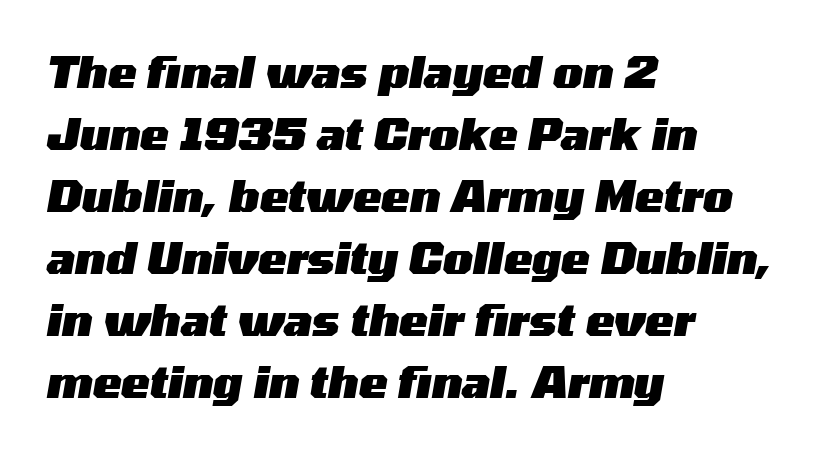
Q: Is the text bold? A: Yes.
Q: Is the text italic (slanted)? A: Yes, it leans right by about 10 degrees.
Q: Is the text underlined? A: No.
Q: How is the paragraph aligned? A: Left-aligned.
Q: Is the spacing between letters normal or unusually wide? A: Normal.
Q: Is the spacing between lines tight, normal or loose? A: Normal.
Q: Width (condensed, normal, or wide)? A: Wide.
Q: Stroke contrast? A: Medium.
Q: x-height? A: Medium.
Q: Monospaced? A: No.
